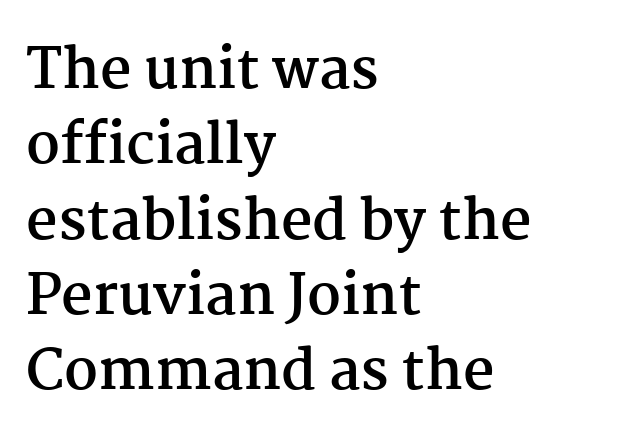
Q: Is the text bold? A: Yes.
Q: Is the text italic (slanted)? A: No, it is upright.
Q: Is the typeface a serif or a sans-serif typeface? A: Serif.
Q: Is the text underlined? A: No.
Q: How is the paragraph aligned? A: Left-aligned.
Q: Is the spacing between letters normal or unusually wide? A: Normal.
Q: Is the spacing between lines tight, normal or loose? A: Normal.
Q: Width (condensed, normal, or wide)? A: Normal.
Q: Stroke contrast? A: Medium.
Q: x-height? A: Medium.
Q: Monospaced? A: No.
